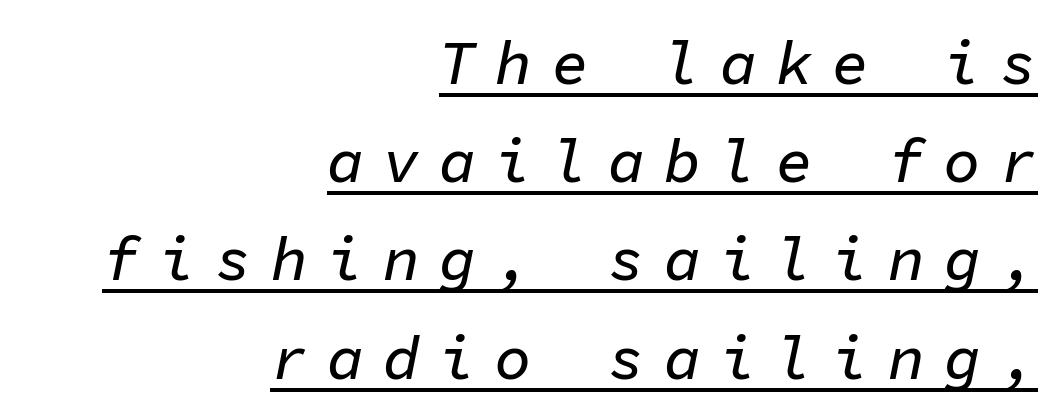
There's an unmistakable incline to the writing here. The horizontal fit of the characters is loose and conspicuously gappy. The paragraph shown leans on its right margin. The passage shown stacks its lines at a standard gap.
